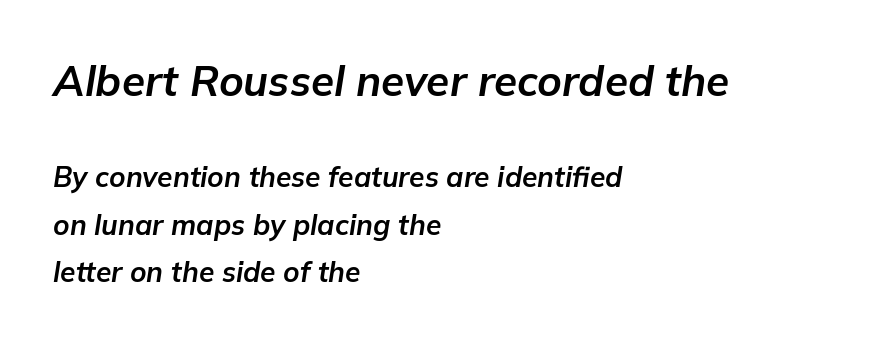
{"italic": "yes", "lean": "right", "slant_degrees": 9, "bold": "yes", "weight": "bold", "width": "normal", "stroke_contrast": "low", "x_height": "medium", "monospaced": "no", "underline": "no", "align": "left", "line_spacing": "normal", "line_spacing_ratio": 1.7, "letter_spacing": "normal", "letter_spacing_em": 0.0, "larger_block": "first", "size_ratio": 1.5, "glyph_px": 42}
